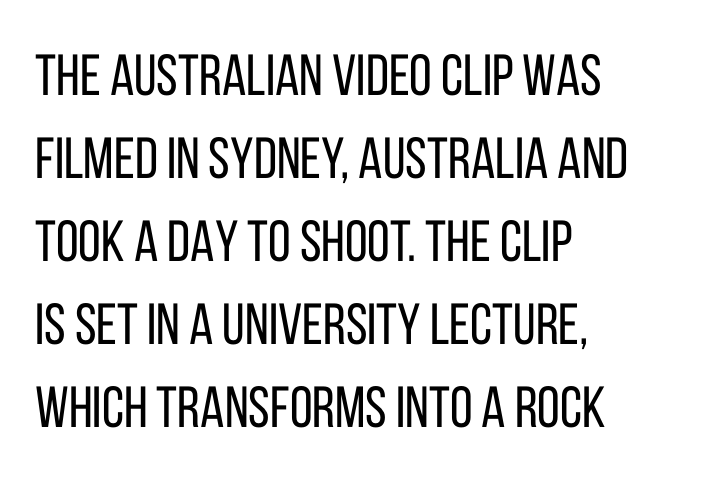
The image shows 58 px regular-weight, condensed sans-serif type, upright; set left-aligned, normal line spacing (1.43x), normal letter spacing, not underlined; low stroke contrast and a large x-height.
